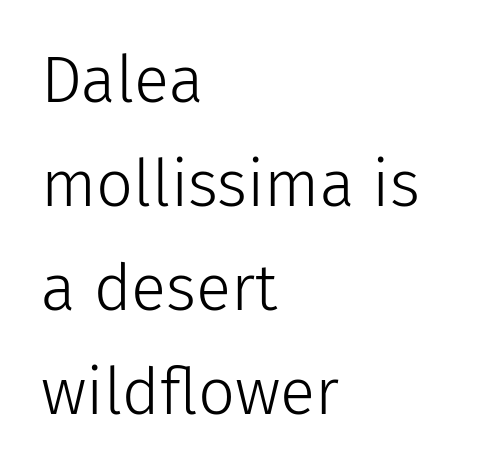
Stems here are at most as thick as an everyday book face. Note: no serifs on the glyphs. Descender tails drop into unmarked territory. The lines are quadded left. The lines sit at an ordinary, default distance from one another.
